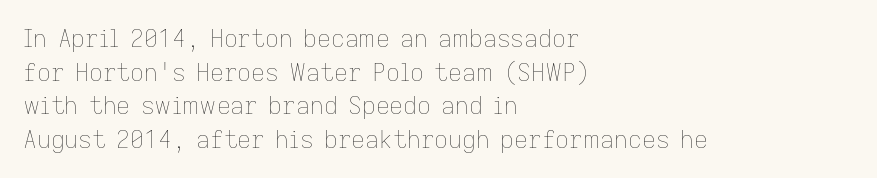
Q: Is the text bold? A: No.
Q: Is the text italic (slanted)? A: No, it is upright.
Q: Is the text underlined? A: No.
Q: How is the paragraph aligned? A: Left-aligned.
Q: Is the spacing between letters normal or unusually wide? A: Normal.
Q: Is the spacing between lines tight, normal or loose? A: Normal.
